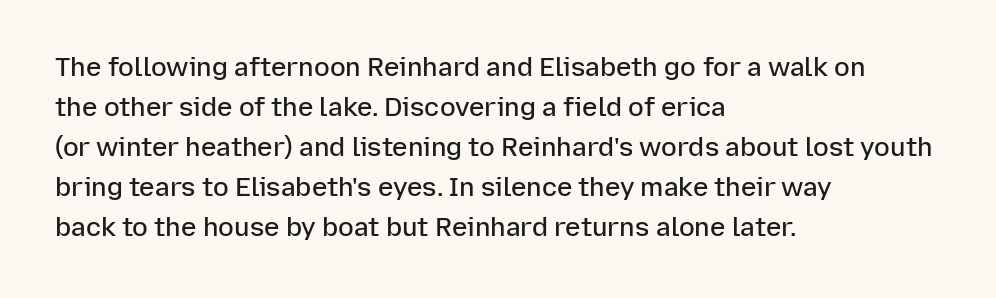
Leading matches the norm, producing a regular column. The passage is arranged the way most books set body copy — flush left. Anything drawn beneath the words? Only blank space. Typesetter's note: demi weight, one step under bold.
